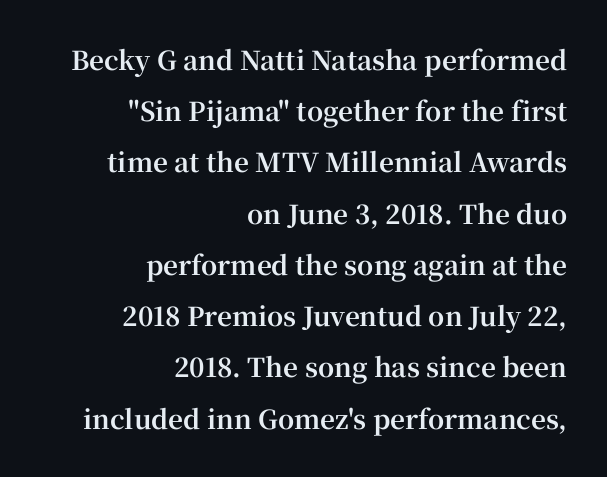
{"italic": "no", "bold": "yes", "underline": "no", "align": "right", "line_spacing": "loose", "line_spacing_ratio": 1.97, "letter_spacing": "normal", "letter_spacing_em": 0.0, "glyph_px": 26}
